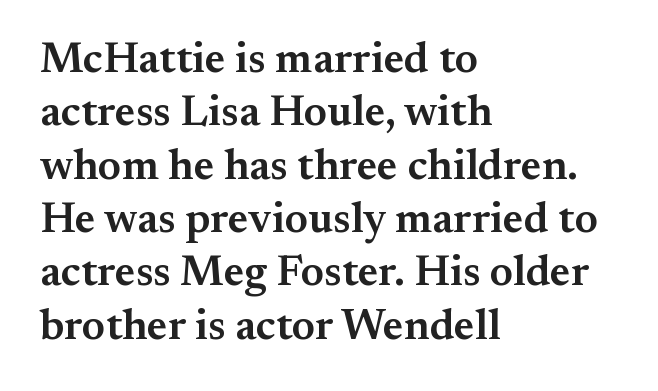
The image shows 43 px semibold serif type, upright; set left-aligned, line spacing 1.24x, normal letter spacing, not underlined; medium stroke contrast and a small x-height.
